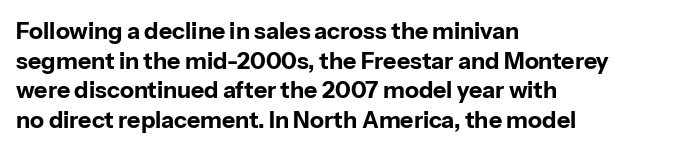
The image shows 23 px bold type, upright; set left-aligned, normal line spacing (1.29x), normal letter spacing, not underlined.
